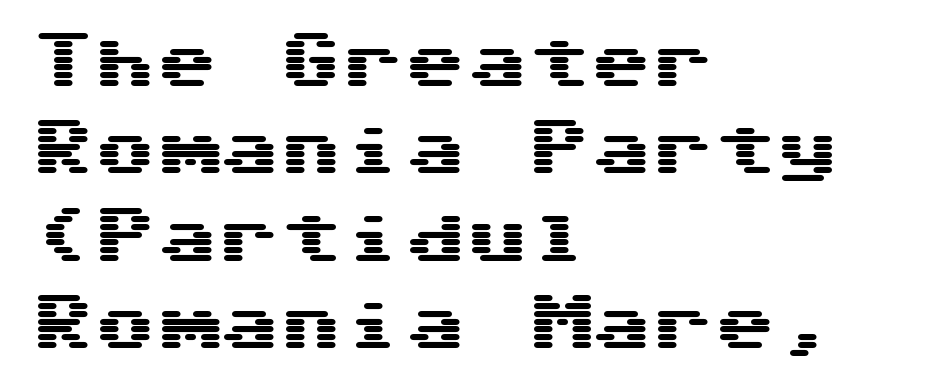
{"serif": "no", "italic": "no", "width": "wide", "stroke_contrast": "medium", "x_height": "medium", "monospaced": "yes", "underline": "no", "align": "left", "line_spacing": "normal", "line_spacing_ratio": 1.41, "letter_spacing": "normal", "letter_spacing_em": 0.0, "glyph_px": 62}
